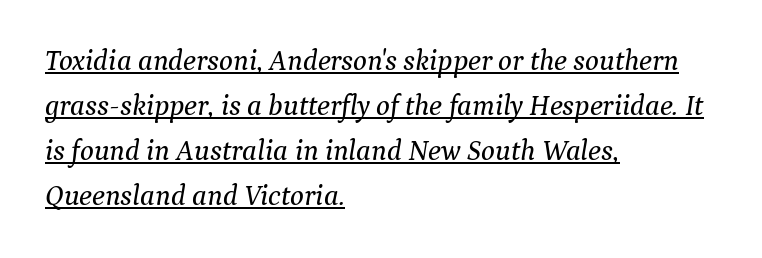
The paragraph has a hard left edge and a soft right edge. Serifs: yes, visible at the terminals of the letterforms. Baseline-to-baseline distance is the conventional proportion of letter height. Slanted lettering throughout.
